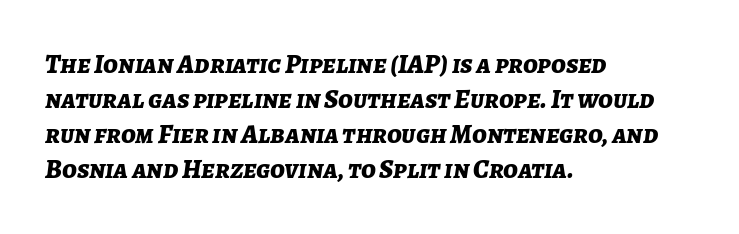
Q: Is the text bold? A: Yes.
Q: Is the text italic (slanted)? A: Yes, it leans right by about 7 degrees.
Q: Is the text underlined? A: No.
Q: How is the paragraph aligned? A: Left-aligned.
Q: Is the spacing between letters normal or unusually wide? A: Normal.
Q: Is the spacing between lines tight, normal or loose? A: Normal.
